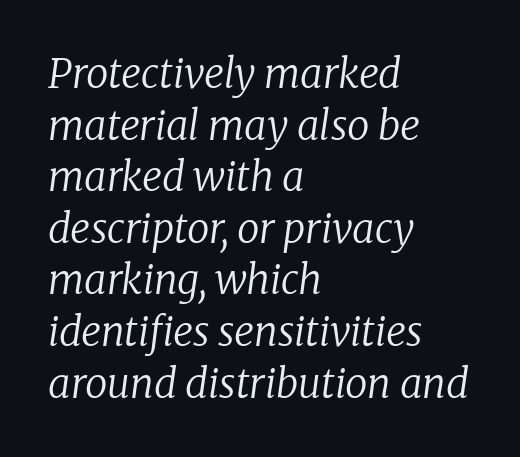
{"serif": "yes", "italic": "yes", "lean": "right", "slant_degrees": 8, "bold": "no", "weight": "regular", "width": "normal", "stroke_contrast": "low", "x_height": "medium", "monospaced": "no", "underline": "no", "align": "left", "line_spacing": "normal", "line_spacing_ratio": 1.29, "letter_spacing": "normal", "letter_spacing_em": 0.0, "glyph_px": 40}
